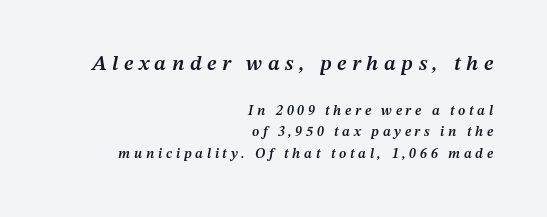
Q: Is the text bold? A: Semi-bold.
Q: Is the text italic (slanted)? A: Yes, it leans right by about 12 degrees.
Q: Is the text underlined? A: No.
Q: How is the paragraph aligned? A: Right-aligned.
Q: Is the spacing between letters normal or unusually wide? A: Unusually wide.
Q: Is the spacing between lines tight, normal or loose? A: Normal.
Q: Which block of text is set in a larger size, the first (top) or the second (bottom)? A: The first (top) one.
